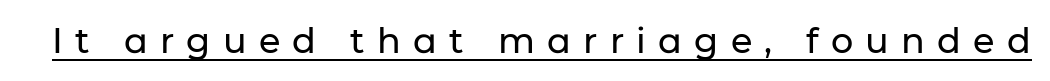
{"serif": "no", "italic": "no", "width": "normal", "stroke_contrast": "low", "x_height": "medium", "monospaced": "no", "underline": "yes", "letter_spacing": "wide", "letter_spacing_em": 0.35, "glyph_px": 35}
